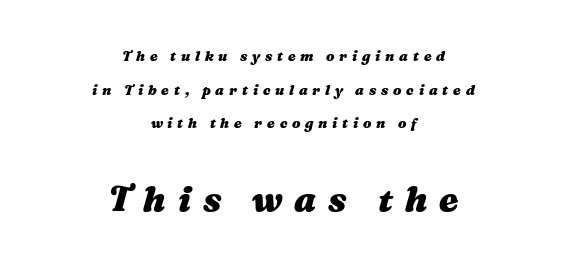
The text carries the slant typical of an italic or oblique font. You'd pick this weight for a headline — it's a proper bold. The letters are spread apart with noticeably loose tracking. A student would notice the bottom passage is typeset larger than what precedes it.
